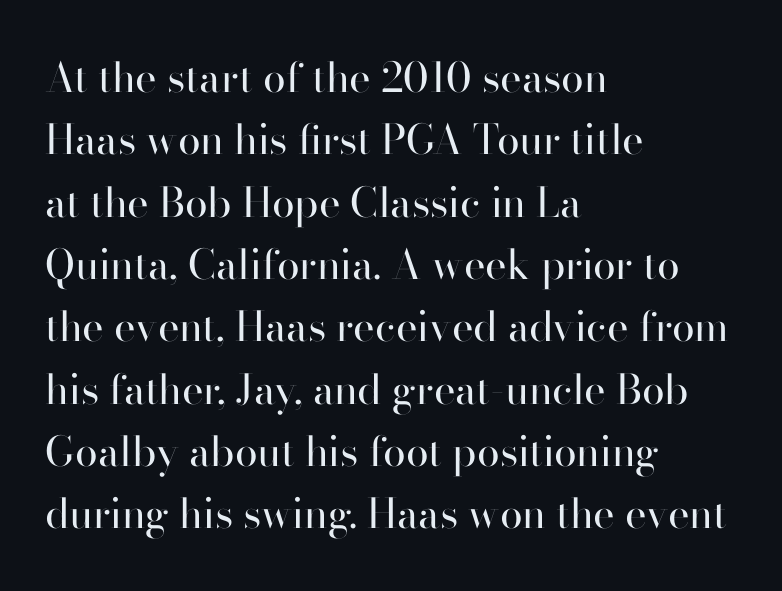
The font family rendered here belongs to the sans-serif group. Any mark beneath the type? The region is blank. These lines are set flush left with a ragged right edge. Note the varied advance widths — an 'i' is clearly narrower than an 'm'.
